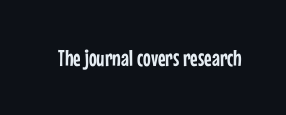
The image shows 23 px text type, upright; set normal letter spacing, not underlined.
